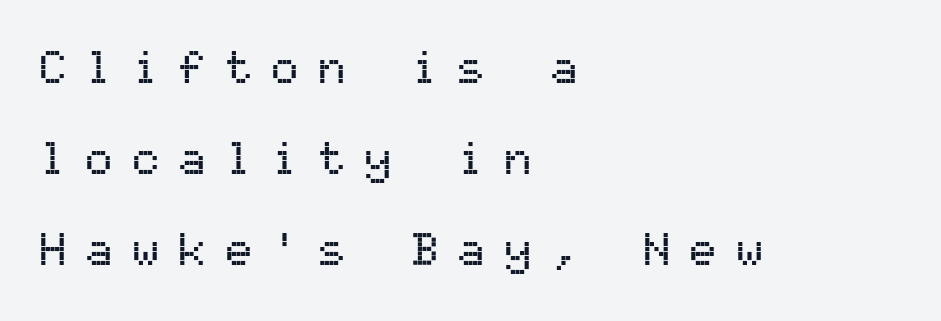
The axis of the letterforms is exactly vertical. These lines stack with their left ends in a neat column. Leading is clearly above the norm, producing a sparse column. The letters are spread apart with noticeably loose tracking. Do the characters align in a grid? Yes, the font is monospaced. In terms of letterform style, serifs are entirely absent.
